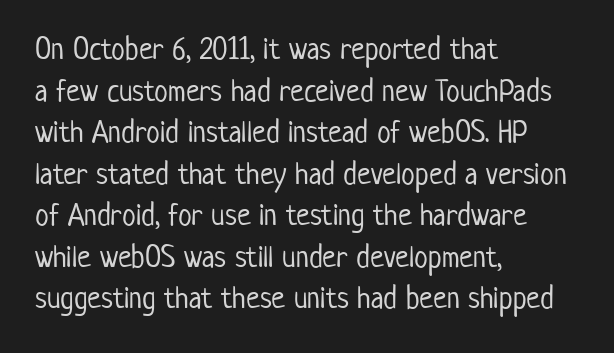
Q: Is the text bold? A: No.
Q: Is the text italic (slanted)? A: No, it is upright.
Q: Is the typeface a serif or a sans-serif typeface? A: Sans-serif.
Q: Is the text underlined? A: No.
Q: How is the paragraph aligned? A: Left-aligned.
Q: Is the spacing between letters normal or unusually wide? A: Normal.
Q: Is the spacing between lines tight, normal or loose? A: Normal.
Q: Width (condensed, normal, or wide)? A: Condensed.
Q: Stroke contrast? A: Low.
Q: x-height? A: Medium.
Q: Monospaced? A: No.
